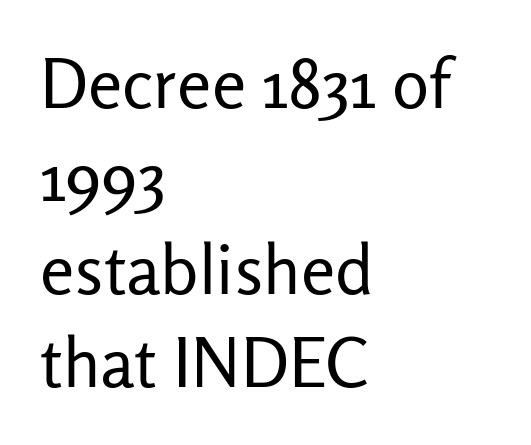
The image shows 69 px regular-weight sans-serif type, upright; set left-aligned, normal line spacing (1.35x), normal letter spacing, not underlined; low stroke contrast and a medium x-height.
